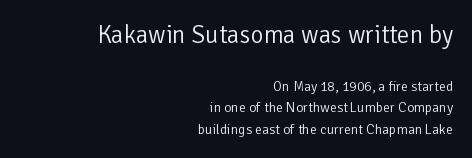
Q: Is the text bold? A: No.
Q: Is the text italic (slanted)? A: No, it is upright.
Q: Is the text underlined? A: No.
Q: How is the paragraph aligned? A: Right-aligned.
Q: Is the spacing between letters normal or unusually wide? A: Normal.
Q: Is the spacing between lines tight, normal or loose? A: Normal.
Q: Which block of text is set in a larger size, the first (top) or the second (bottom)? A: The first (top) one.
